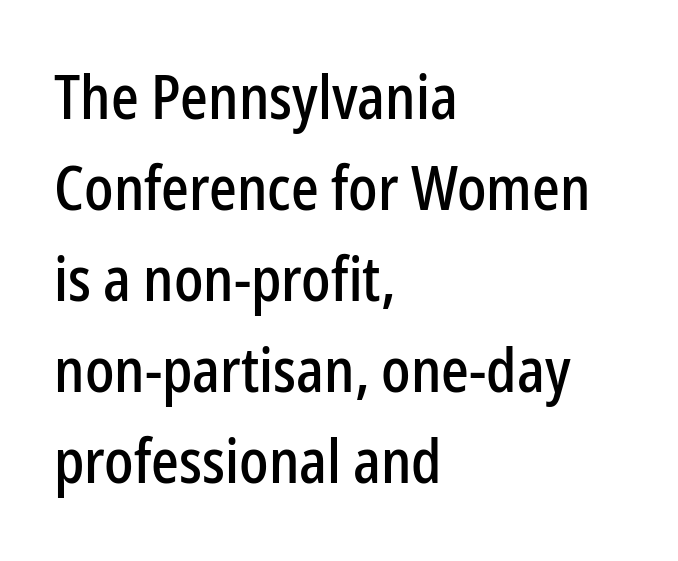
The image shows 61 px condensed sans-serif type, upright; set left-aligned, normal line spacing (1.49x), normal letter spacing, not underlined; low stroke contrast and a medium x-height.
